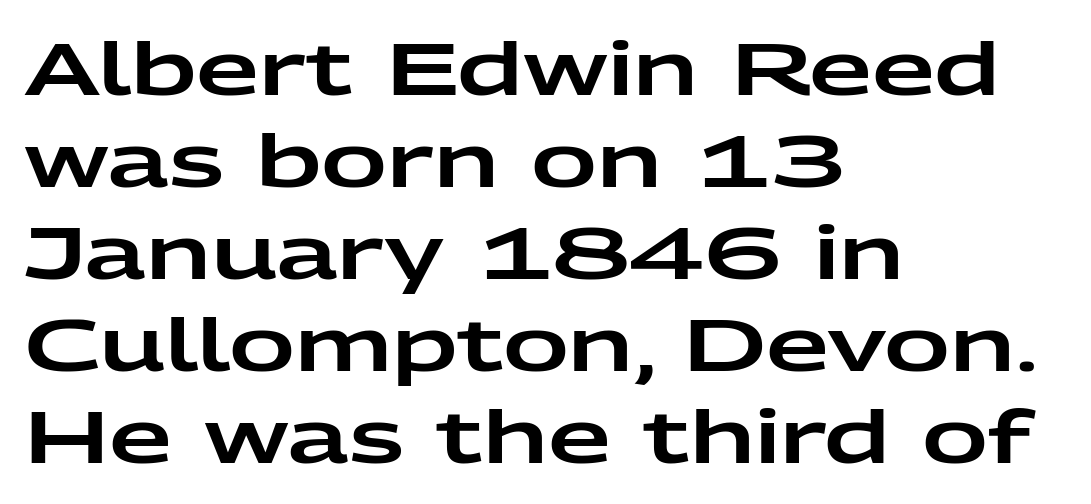
The image shows 73 px wide sans-serif type, upright; set left-aligned, normal line spacing (1.26x), normal letter spacing, not underlined; low stroke contrast and a medium x-height.
